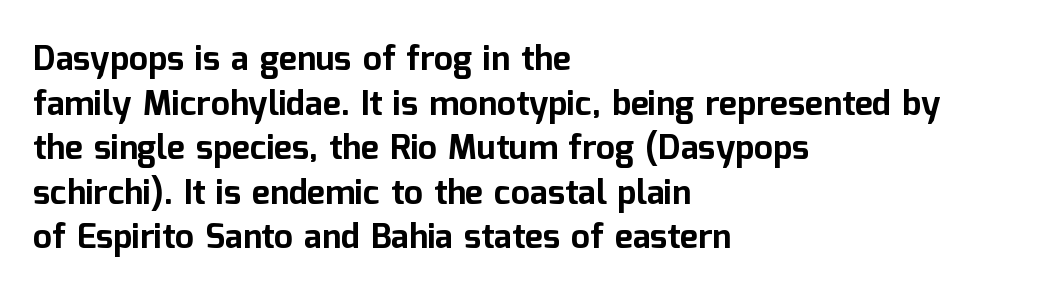
Q: Is the text bold? A: Yes.
Q: Is the text italic (slanted)? A: No, it is upright.
Q: Is the typeface a serif or a sans-serif typeface? A: Sans-serif.
Q: Is the text underlined? A: No.
Q: How is the paragraph aligned? A: Left-aligned.
Q: Is the spacing between letters normal or unusually wide? A: Normal.
Q: Is the spacing between lines tight, normal or loose? A: Normal.
Q: Width (condensed, normal, or wide)? A: Normal.
Q: Stroke contrast? A: Low.
Q: x-height? A: Medium.
Q: Monospaced? A: No.
